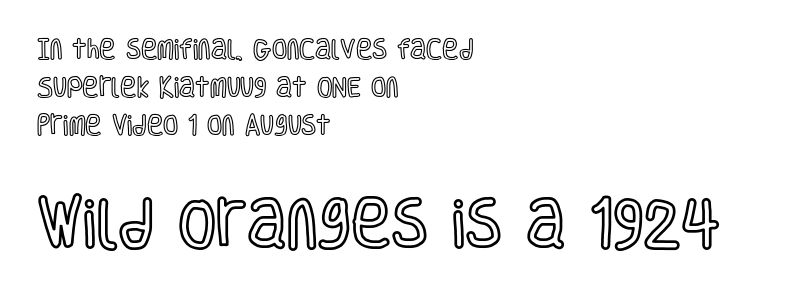
{"italic": "no", "width": "condensed", "x_height": "large", "monospaced": "no", "underline": "no", "align": "left", "line_spacing_ratio": 1.72, "letter_spacing": "normal", "letter_spacing_em": 0.0, "larger_block": "second", "size_ratio": 2.45, "glyph_px": 54}
